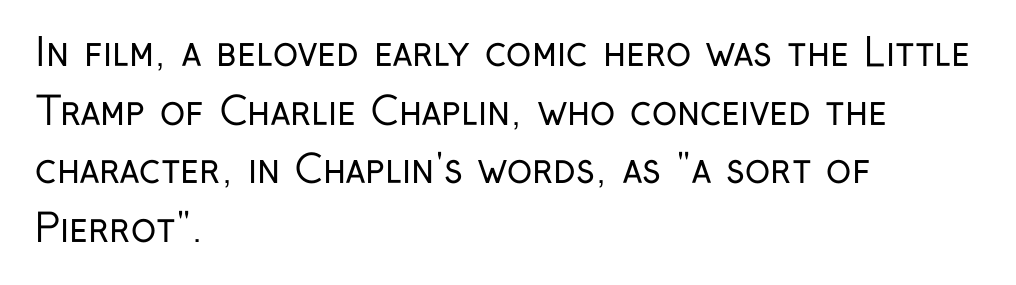
Q: Is the text bold? A: No.
Q: Is the text italic (slanted)? A: No, it is upright.
Q: Is the typeface a serif or a sans-serif typeface? A: Sans-serif.
Q: Is the text underlined? A: No.
Q: How is the paragraph aligned? A: Left-aligned.
Q: Is the spacing between letters normal or unusually wide? A: Normal.
Q: Is the spacing between lines tight, normal or loose? A: Normal.
Q: Width (condensed, normal, or wide)? A: Condensed.
Q: Stroke contrast? A: Low.
Q: x-height? A: Medium.
Q: Monospaced? A: No.
